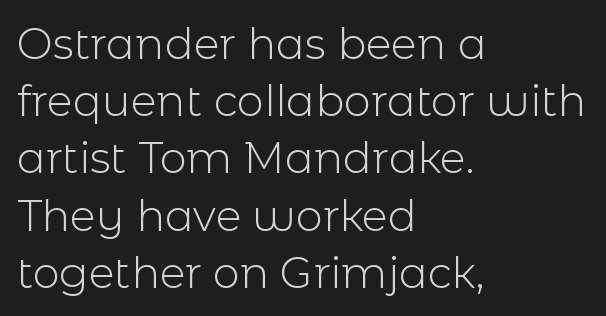
{"serif": "no", "italic": "no", "bold": "no", "weight": "light", "width": "normal", "x_height": "medium", "monospaced": "no", "underline": "no", "align": "left", "line_spacing": "normal", "line_spacing_ratio": 1.33, "letter_spacing": "normal", "letter_spacing_em": 0.0, "glyph_px": 43}
